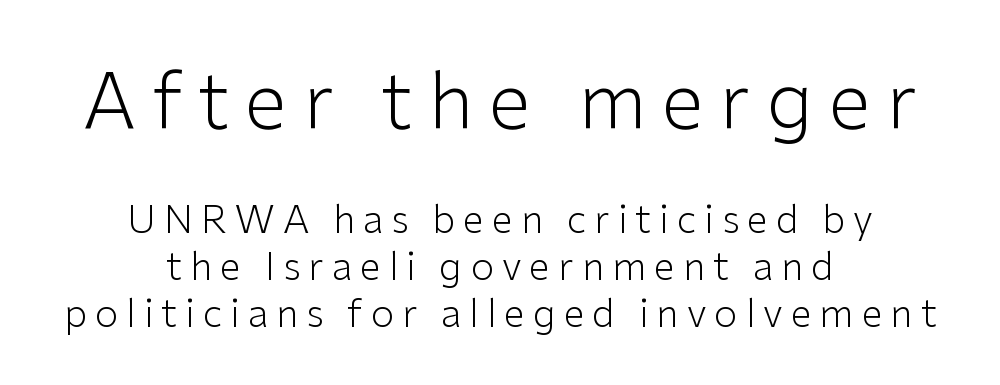
Q: Is the text bold? A: No.
Q: Is the text italic (slanted)? A: No, it is upright.
Q: Is the typeface a serif or a sans-serif typeface? A: Sans-serif.
Q: Is the text underlined? A: No.
Q: How is the paragraph aligned? A: Centered.
Q: Is the spacing between letters normal or unusually wide? A: Unusually wide.
Q: Which block of text is set in a larger size, the first (top) or the second (bottom)? A: The first (top) one.
Q: Width (condensed, normal, or wide)? A: Normal.
Q: Stroke contrast? A: Low.
Q: x-height? A: Medium.
Q: Monospaced? A: No.
